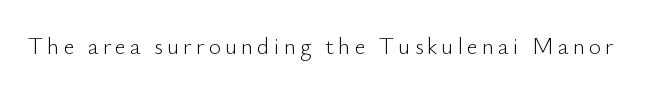
{"italic": "no", "bold": "no", "underline": "no", "glyph_px": 24}
